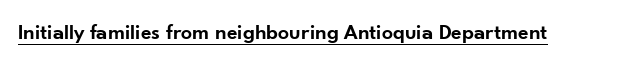
Q: Is the text bold? A: Semi-bold.
Q: Is the text italic (slanted)? A: No, it is upright.
Q: Is the text underlined? A: Yes.
Q: Is the spacing between letters normal or unusually wide? A: Normal.
